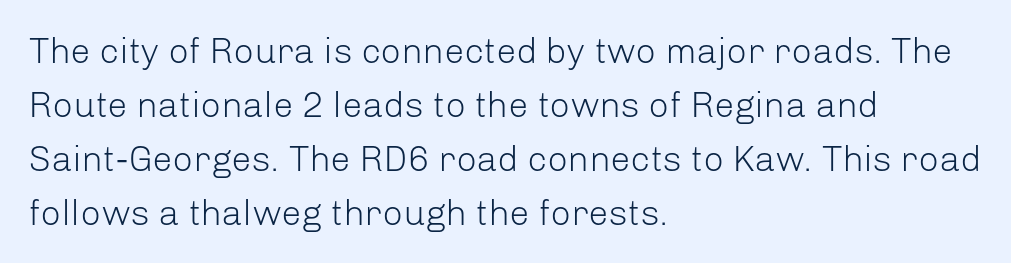
The baseline area is clear. Layout note: lines flush left. Compared with typical body copy, the letter spacing here is the same. Examine the stroke ends and you'll find no serifs. Summary of vertical rhythm: regular, with standard interline spacing. It's the straight-up-and-down kind of type.
